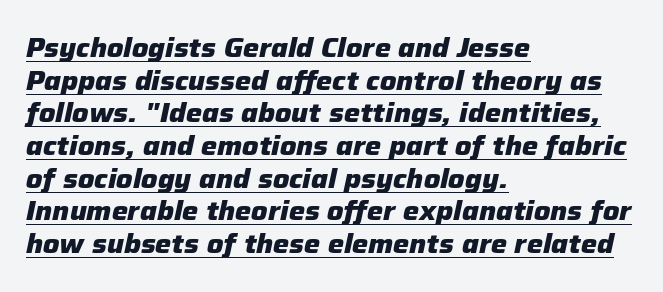
Style check: oblique. The rendering uses a bold face; every stroke is thick and dark. The letterforms sit shoulder to shoulder at normal distance. Quick note: underline on. The typesetter chose a ragged-right arrangement here.
